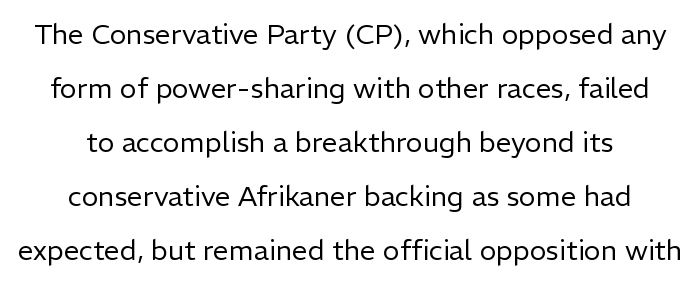
{"serif": "no", "italic": "no", "bold": "no", "weight": "regular", "width": "normal", "stroke_contrast": "low", "x_height": "medium", "monospaced": "no", "underline": "no", "align": "center", "line_spacing": "loose", "line_spacing_ratio": 1.93, "letter_spacing": "normal", "letter_spacing_em": 0.0, "glyph_px": 28}
